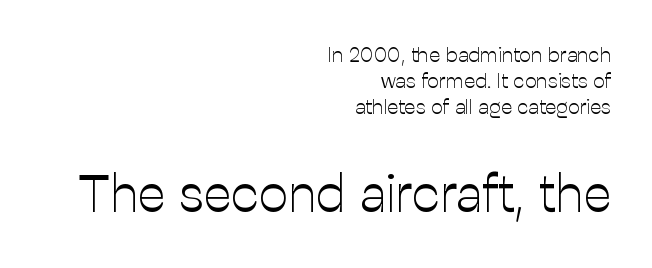
Q: Is the text bold? A: No.
Q: Is the text italic (slanted)? A: No, it is upright.
Q: Is the typeface a serif or a sans-serif typeface? A: Sans-serif.
Q: Is the text underlined? A: No.
Q: How is the paragraph aligned? A: Right-aligned.
Q: Is the spacing between letters normal or unusually wide? A: Normal.
Q: Which block of text is set in a larger size, the first (top) or the second (bottom)? A: The second (bottom) one.
Q: Width (condensed, normal, or wide)? A: Normal.
Q: Stroke contrast? A: Low.
Q: x-height? A: Medium.
Q: Monospaced? A: No.
